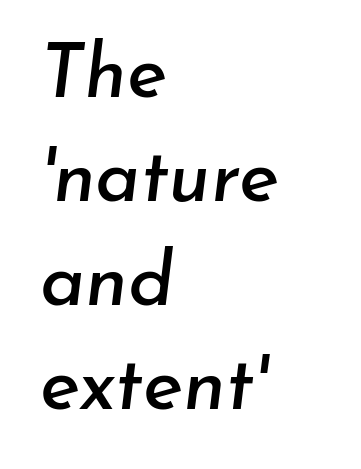
Normally led — the rows are evenly, conventionally spaced. Honestly, there is no underline to notice here at all. Italic? Definitely — the glyphs are oblique. A student would call this left alignment; a typographer would say flush left, rag right. Students, note that the glyphs here touch the page at normal intervals.
